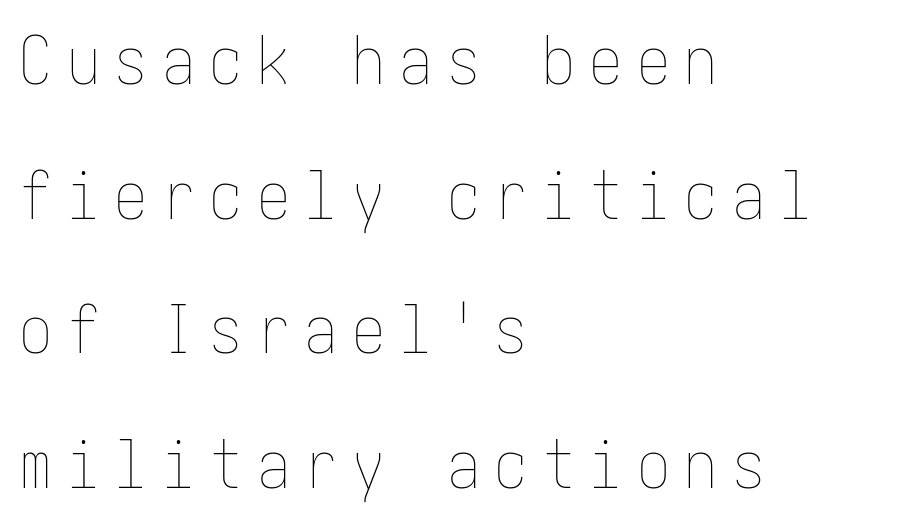
Q: Is the text bold? A: No.
Q: Is the text italic (slanted)? A: No, it is upright.
Q: Is the text underlined? A: No.
Q: How is the paragraph aligned? A: Left-aligned.
Q: Is the spacing between letters normal or unusually wide? A: Unusually wide.
Q: Is the spacing between lines tight, normal or loose? A: Loose.
Q: Width (condensed, normal, or wide)? A: Condensed.
Q: Stroke contrast? A: Low.
Q: x-height? A: Medium.
